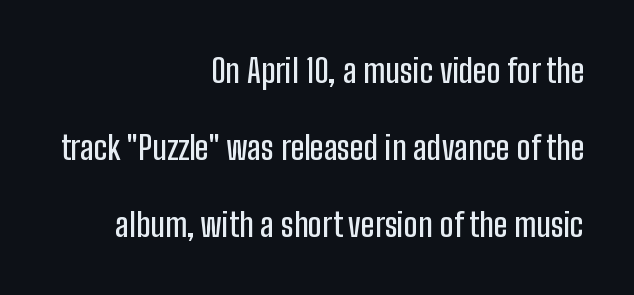
The image shows 33 px condensed sans-serif type, upright; set right-aligned, loose line spacing (2.33x), normal letter spacing, not underlined; low stroke contrast and a medium x-height.
